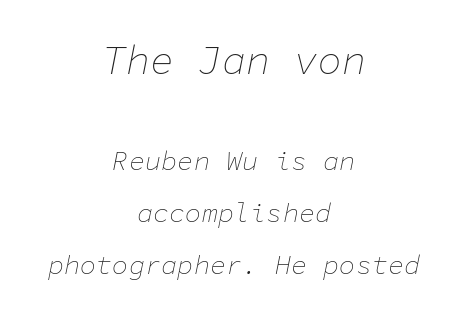
The image shows 40 px thin type, italic (leaning right), monospaced; set centered, loose line spacing (1.93x), normal letter spacing, not underlined; the first (top) block is 1.48x larger; low stroke contrast and a medium x-height.
